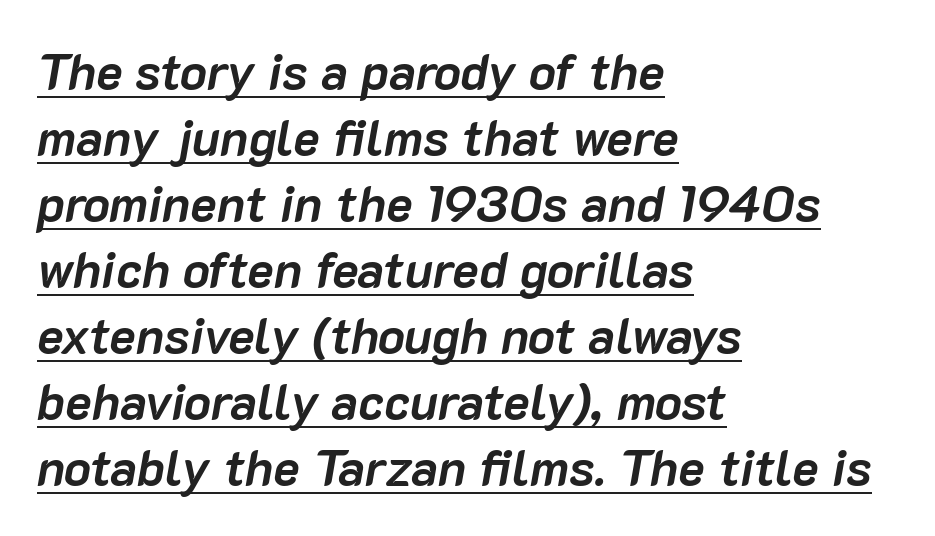
Q: Is the text bold? A: Yes.
Q: Is the text italic (slanted)? A: Yes, it leans right by about 10 degrees.
Q: Is the text underlined? A: Yes.
Q: How is the paragraph aligned? A: Left-aligned.
Q: Is the spacing between letters normal or unusually wide? A: Normal.
Q: Is the spacing between lines tight, normal or loose? A: Normal.
Q: Width (condensed, normal, or wide)? A: Normal.
Q: Stroke contrast? A: Low.
Q: x-height? A: Medium.
Q: Monospaced? A: No.
